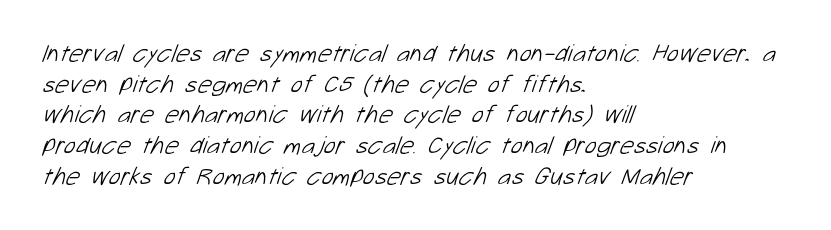
Q: Is the text bold? A: No.
Q: Is the text underlined? A: No.
Q: How is the paragraph aligned? A: Left-aligned.
Q: Is the spacing between letters normal or unusually wide? A: Normal.
